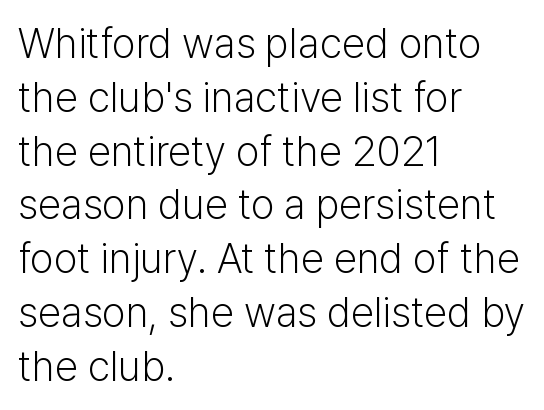
Q: Is the text bold? A: No.
Q: Is the text italic (slanted)? A: No, it is upright.
Q: Is the typeface a serif or a sans-serif typeface? A: Sans-serif.
Q: Is the text underlined? A: No.
Q: How is the paragraph aligned? A: Left-aligned.
Q: Is the spacing between letters normal or unusually wide? A: Normal.
Q: Is the spacing between lines tight, normal or loose? A: Normal.
Q: Width (condensed, normal, or wide)? A: Normal.
Q: Stroke contrast? A: Low.
Q: x-height? A: Medium.
Q: Monospaced? A: No.
